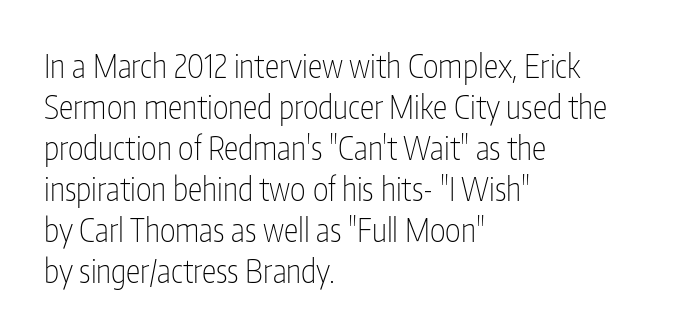
The image shows 33 px thin, condensed sans-serif type, upright; set left-aligned, line spacing 1.24x, normal letter spacing, not underlined; low stroke contrast and a medium x-height.
